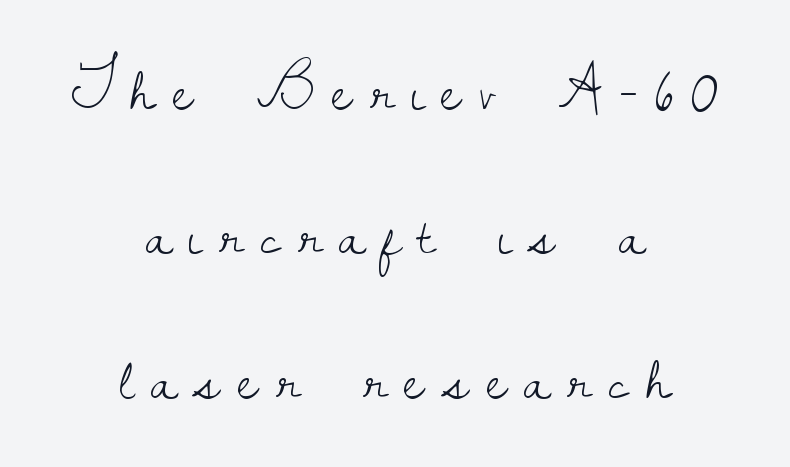
{"serif": "yes", "bold": "no", "weight": "light", "width": "normal", "stroke_contrast": "low", "x_height": "small", "monospaced": "no", "underline": "no", "align": "center", "line_spacing": "loose", "line_spacing_ratio": 2.29, "letter_spacing": "wide", "letter_spacing_em": 0.28, "glyph_px": 63}
